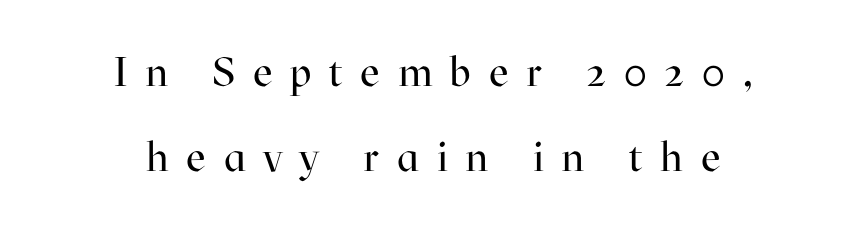
Tall strokes in this sample are plumb rather than angled. The gaps between neighbouring characters are conspicuously large. Is this a heavy cut? Hardly; it is regular or lighter. Check where the strokes stop: tiny serifs finish them off. The leading is generous, giving the passage an open texture. Line starts and ends both wander, symmetrically.
